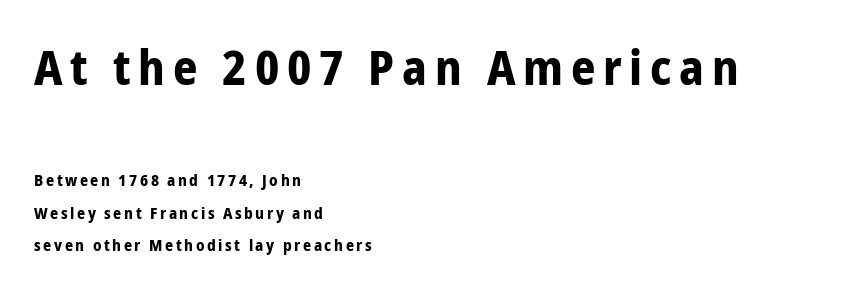
The image shows 48 px bold, condensed sans-serif type, upright; set left-aligned, loose line spacing (2.02x), not underlined; the first (top) block is 3.0x larger; low stroke contrast and a medium x-height.
